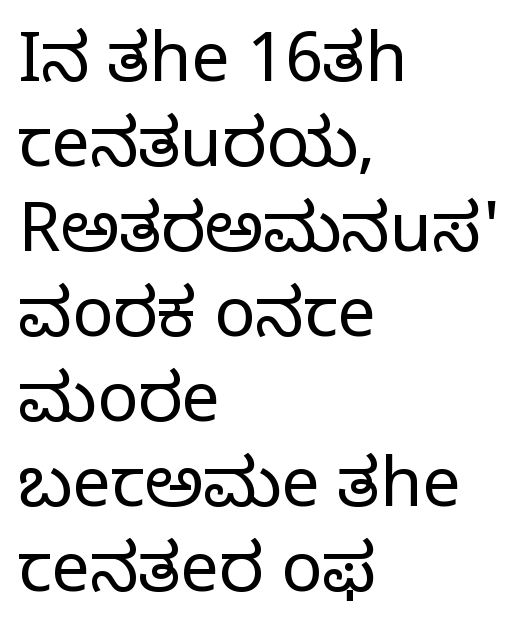
Q: Is the text bold? A: No.
Q: Is the text italic (slanted)? A: No, it is upright.
Q: Is the typeface a serif or a sans-serif typeface? A: Serif.
Q: Is the text underlined? A: No.
Q: How is the paragraph aligned? A: Left-aligned.
Q: Is the spacing between letters normal or unusually wide? A: Normal.
Q: Is the spacing between lines tight, normal or loose? A: Normal.
Q: Width (condensed, normal, or wide)? A: Normal.
Q: Stroke contrast? A: Low.
Q: x-height? A: Large.
Q: Monospaced? A: No.
